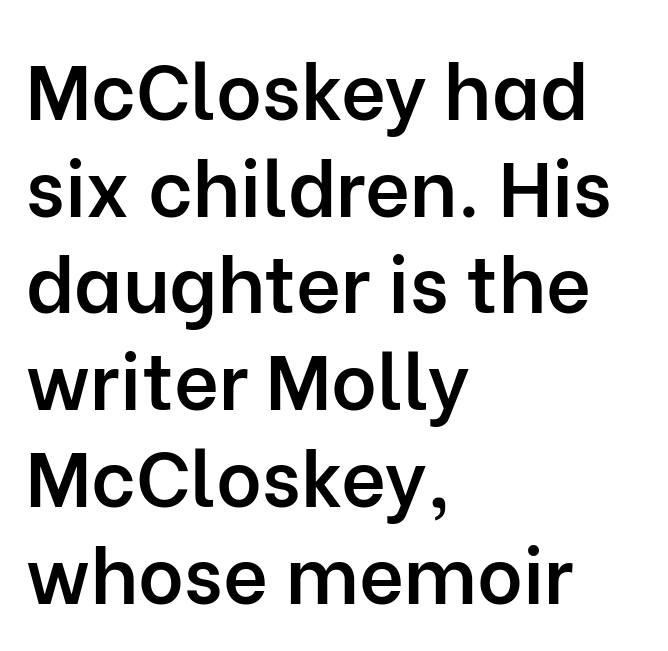
The image shows 78 px semibold sans-serif type, upright; set left-aligned, line spacing 1.24x, normal letter spacing, not underlined; low stroke contrast and a medium x-height.
